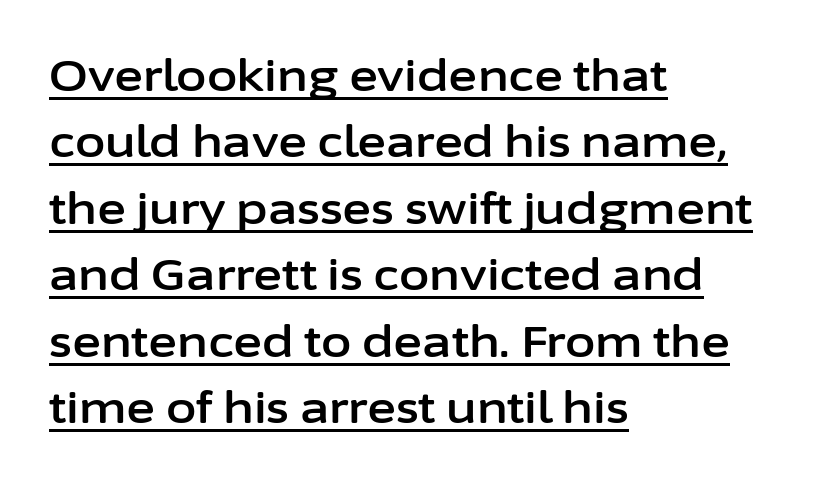
Posture: straight, roman, zero tilt. Stroke terminals: plain, sans-serif. Honestly, the row spacing looks completely unremarkable. You could call the tracking neutral — neither tight nor loose. What decoration does the sample have? An underline. The ragged edge is on the right, which tells us the setting is flush left.
